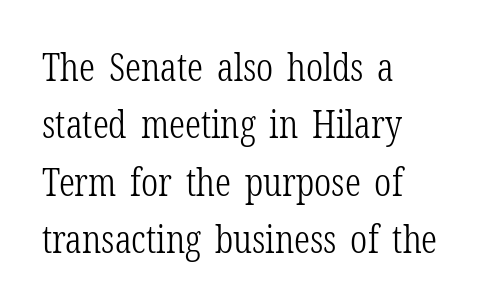
Glance below the letters and you will spot only blank space. Caption: multi-line text, flush left, ragged right. The type sits square on the baseline with zero lean. Ink coverage per letter is moderate at most. Glyph-to-glyph distance matches everyday printed text.
